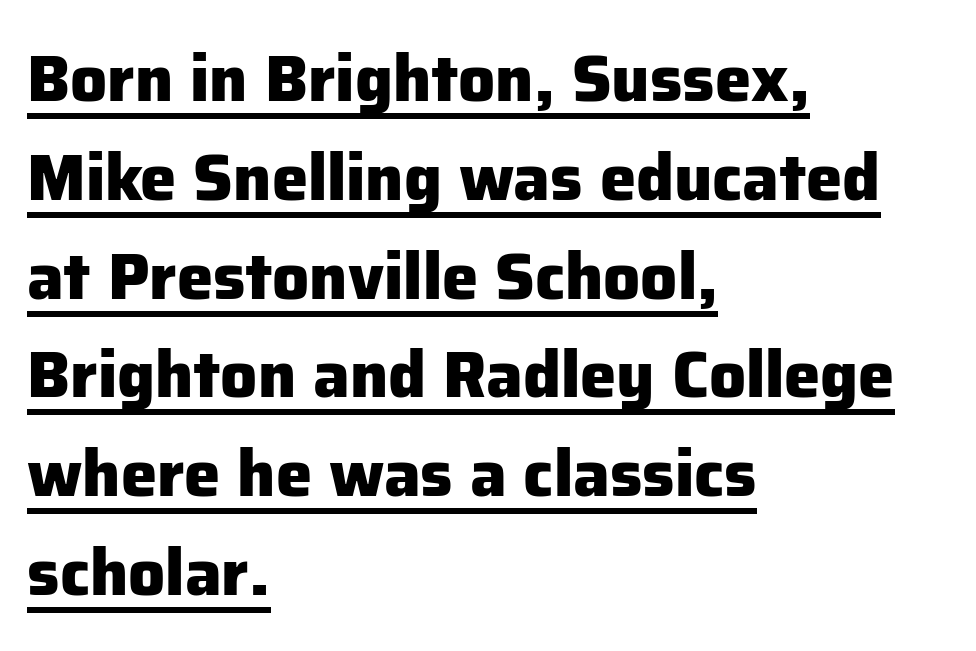
The image shows 65 px heavy sans-serif type, upright; set left-aligned, normal line spacing (1.52x), normal letter spacing, underlined; low stroke contrast and a medium x-height.
